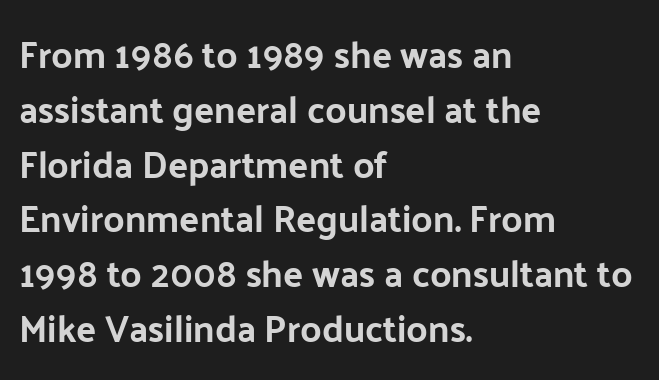
The image shows 37 px sans-serif type, upright; set left-aligned, normal line spacing (1.48x), normal letter spacing, not underlined; low stroke contrast and a medium x-height.
